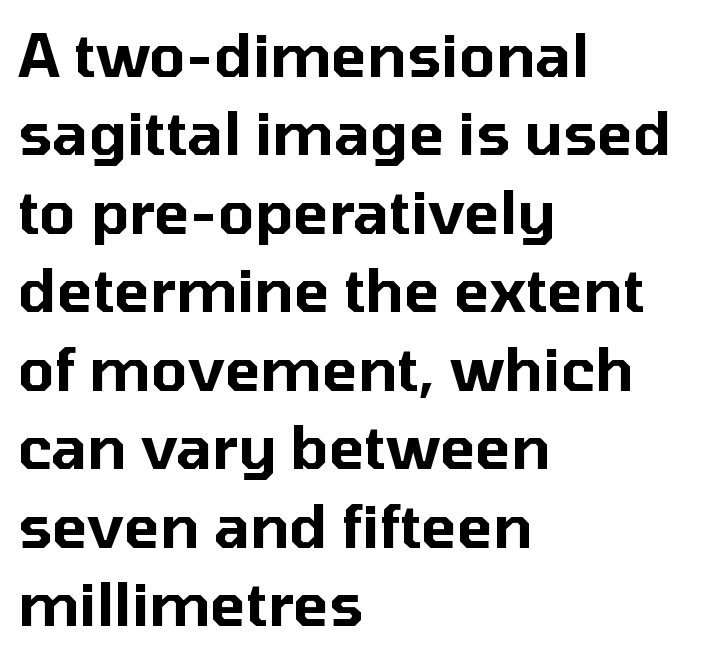
Character widths vary here, with narrow letters taking less room than wide ones. The designer went with a sans here, leaving each stem footless. Lines of text with bare space underneath. A classic flush-left, rag-right setting is used for this passage. Horizontal bands of white between lines are of average thickness. What stands out about the letter spacing? Nothing — it is the standard amount.
